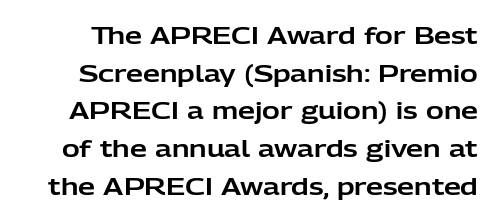
Notice how the stems are strictly vertical — no italics here. A bare baseline throughout the passage. Look at the tracking — it's just the regular setting, nothing added. The block of text has a typical density, with ordinary space between rows.
